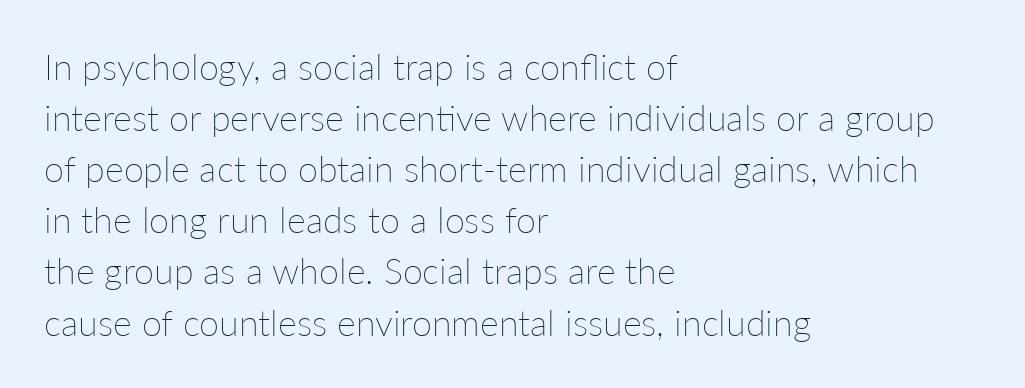
{"italic": "no", "bold": "no", "weight": "thin", "width": "normal", "stroke_contrast": "low", "x_height": "medium", "monospaced": "no", "underline": "no", "align": "left", "line_spacing": "normal", "line_spacing_ratio": 1.42, "letter_spacing": "normal", "letter_spacing_em": 0.0, "glyph_px": 36}
